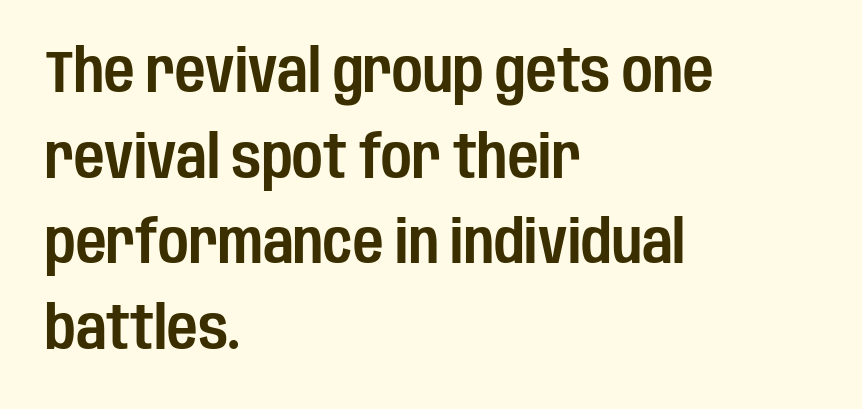
Reading down the block, your eye returns to a fixed left position each line. Ascenders rise straight up at ninety degrees. In terms of leading, this rendering sits right in the middle. The baseline area is clear.
